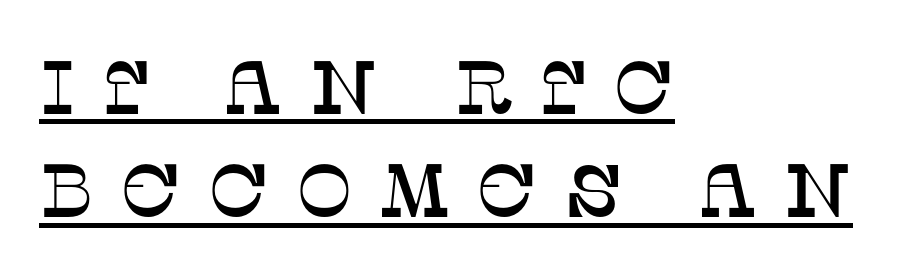
Someone cranked the tracking dial way up on this one. The glyphs are accompanied by a horizontal stroke just below them. Rendered with straight, roman letterforms. Leftover space on each line is placed entirely after the last word. The designer went with a serif here, giving each stem small feet.
